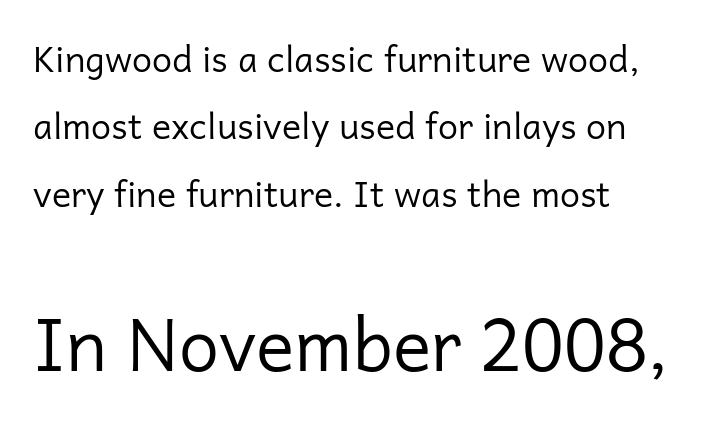
Q: Is the text bold? A: No.
Q: Is the text italic (slanted)? A: No, it is upright.
Q: Is the typeface a serif or a sans-serif typeface? A: Sans-serif.
Q: Is the text underlined? A: No.
Q: How is the paragraph aligned? A: Left-aligned.
Q: Is the spacing between letters normal or unusually wide? A: Normal.
Q: Which block of text is set in a larger size, the first (top) or the second (bottom)? A: The second (bottom) one.
Q: Width (condensed, normal, or wide)? A: Normal.
Q: Stroke contrast? A: Low.
Q: x-height? A: Medium.
Q: Monospaced? A: No.
